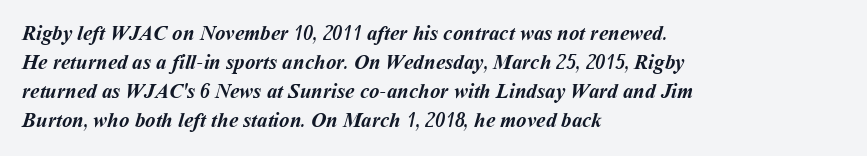
A clean baseline with only descenders dipping below it. The sample has been set heavy, in full bold. Evenly set lines give the paragraph a standard silhouette. This rendering leaves character spacing at its baseline value. Notice how the passage keeps a crisp vertical edge on the left only.
